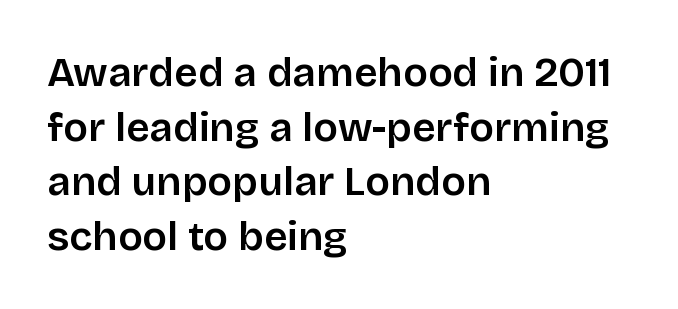
The image shows 41 px semibold sans-serif type, upright; set left-aligned, normal line spacing (1.33x), normal letter spacing, not underlined; low stroke contrast and a large x-height.
